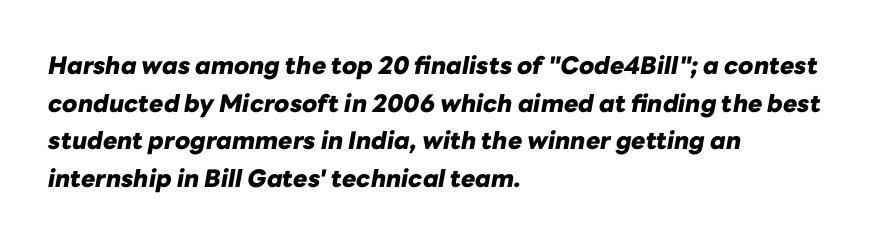
Q: Is the text bold? A: Yes.
Q: Is the text italic (slanted)? A: Yes, it leans right by about 10 degrees.
Q: Is the text underlined? A: No.
Q: How is the paragraph aligned? A: Left-aligned.
Q: Is the spacing between letters normal or unusually wide? A: Normal.
Q: Is the spacing between lines tight, normal or loose? A: Normal.
